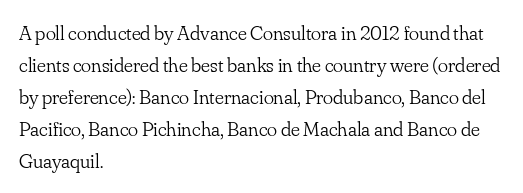
Q: Is the text bold? A: No.
Q: Is the text italic (slanted)? A: No, it is upright.
Q: Is the text underlined? A: No.
Q: How is the paragraph aligned? A: Left-aligned.
Q: Is the spacing between letters normal or unusually wide? A: Normal.
Q: Is the spacing between lines tight, normal or loose? A: Normal.
